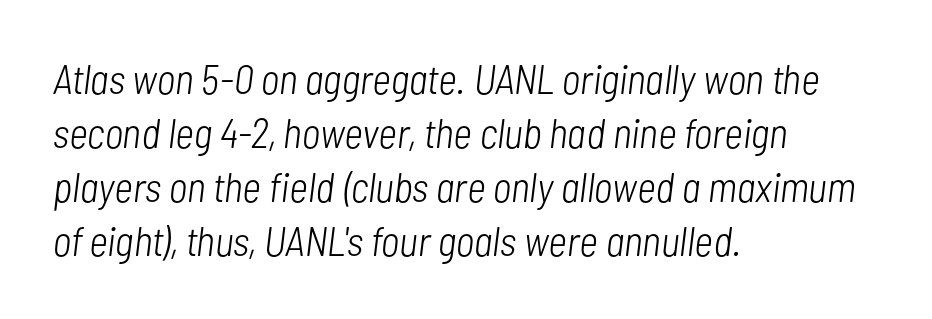
The image shows 41 px light, condensed type, italic (leaning right); set left-aligned, normal line spacing (1.32x), normal letter spacing, not underlined; low stroke contrast and a medium x-height.
